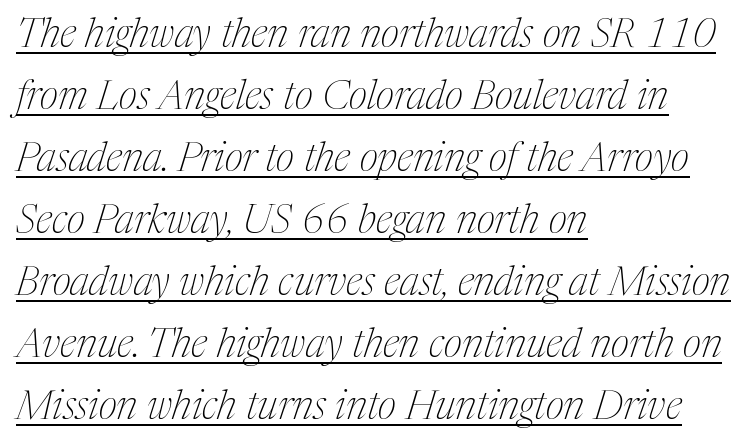
{"serif": "yes", "italic": "yes", "lean": "right", "slant_degrees": 17, "bold": "no", "weight": "thin", "width": "condensed", "stroke_contrast": "medium", "x_height": "medium", "monospaced": "no", "underline": "yes", "align": "left", "line_spacing": "normal", "line_spacing_ratio": 1.55, "letter_spacing": "normal", "letter_spacing_em": 0.0, "glyph_px": 40}
